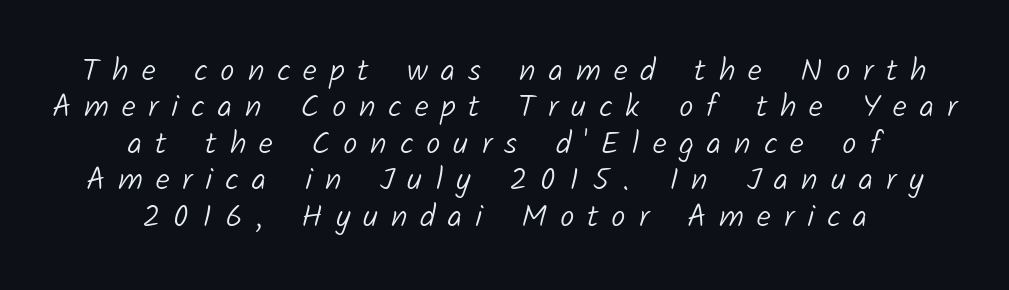
Q: Is the text bold? A: No.
Q: Is the typeface a serif or a sans-serif typeface? A: Sans-serif.
Q: Is the text underlined? A: No.
Q: How is the paragraph aligned? A: Centered.
Q: Is the spacing between letters normal or unusually wide? A: Unusually wide.
Q: Is the spacing between lines tight, normal or loose? A: Tight.
Q: Width (condensed, normal, or wide)? A: Normal.
Q: Stroke contrast? A: Low.
Q: x-height? A: Medium.
Q: Monospaced? A: No.
